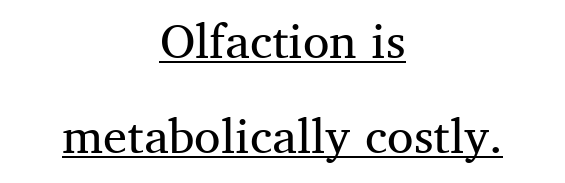
A typesetter would call this proportional, since set widths differ per character. Notice how the stems are strictly vertical — no italics here. Reading down the column, the eye jumps a long way to each next line. Reading down the block, each line starts at a different indent, mirrored at its end. The cut favours lightness, reaching ordinary text weight at its darkest. Typographically, this falls in the serif category.
